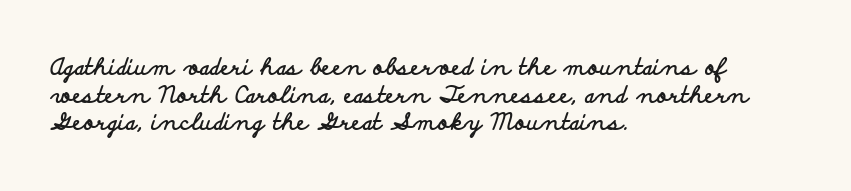
The image shows 23 px bold type; set left-aligned, line spacing 1.2x, normal letter spacing, not underlined.
